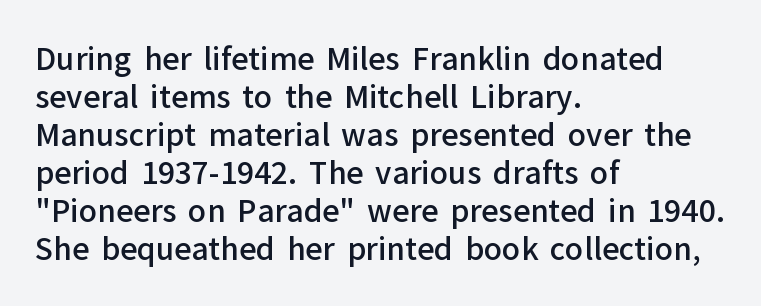
The image shows 30 px semibold sans-serif type, upright; set left-aligned, normal line spacing (1.27x), normal letter spacing, not underlined; low stroke contrast and a medium x-height.
